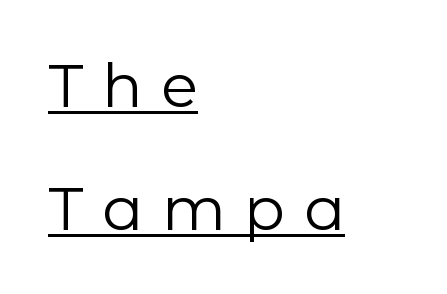
Q: Is the text bold? A: No.
Q: Is the text italic (slanted)? A: No, it is upright.
Q: Is the typeface a serif or a sans-serif typeface? A: Sans-serif.
Q: Is the text underlined? A: Yes.
Q: How is the paragraph aligned? A: Left-aligned.
Q: Is the spacing between letters normal or unusually wide? A: Unusually wide.
Q: Is the spacing between lines tight, normal or loose? A: Loose.
Q: Width (condensed, normal, or wide)? A: Normal.
Q: Stroke contrast? A: Low.
Q: x-height? A: Medium.
Q: Monospaced? A: No.
